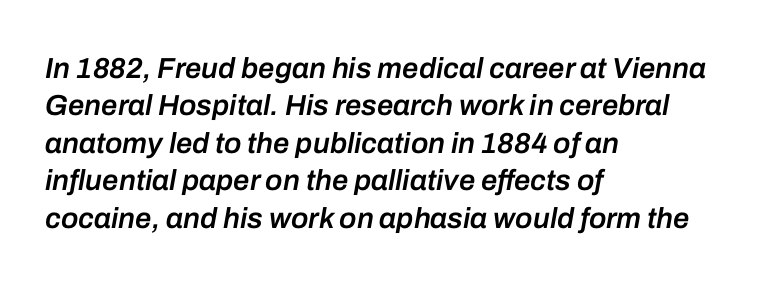
The image shows 29 px semibold type, italic (leaning right); set left-aligned, normal line spacing (1.29x), normal letter spacing, not underlined; low stroke contrast and a medium x-height.
